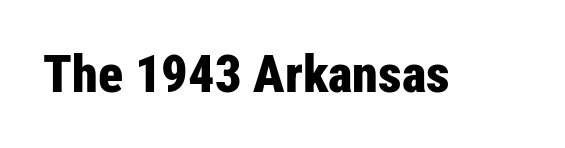
Upright lettering throughout. Does the type have serifs? No, each stem ends abruptly. This rendering features lettering with no underline. The rendering uses natural spacing where letterforms have individual widths.
